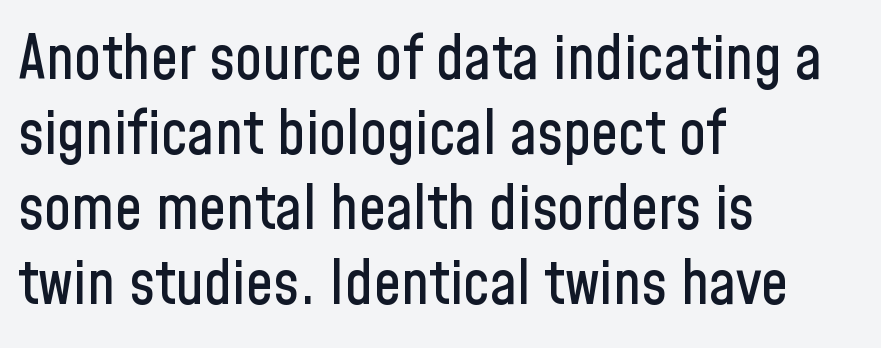
All the whitespace from short lines collects on the right. The typeface chosen for these lines omits serifs. The rendering keeps characters at their native spacing. The passage shown is not underscored anywhere.
